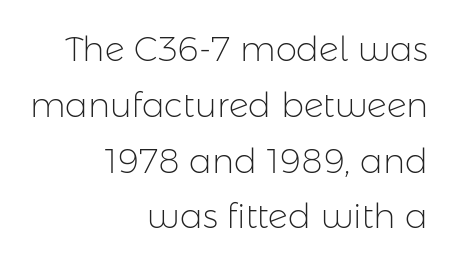
Quick note: interline space is typical. Quick note: not italic, upright. Rule under the text: the space is simply empty. The letters look calm and open, with moderate or lighter stems. This rendering employs a face without finishing strokes, i.e., a sans-serif. The paragraph has a hard right edge and a soft left edge.
